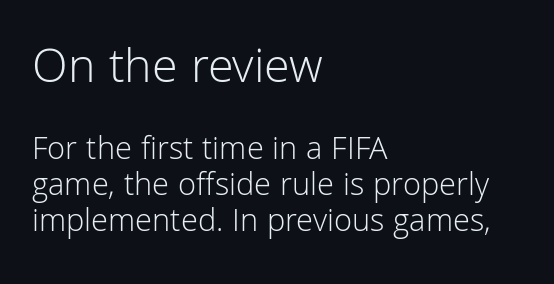
Is the type heavy? It reads as light-to-regular instead. Left-aligned paragraph, ragged on the right. The passage shown is not underscored anywhere. Proportional: the letters do not fall into vertical columns. The type sits square on the baseline with zero lean.
